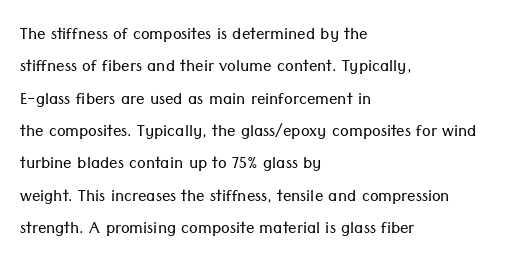
Words float on clear page, feet unadorned. Letters have the restrained weight of plain body copy at most. Horizontal alignment here is leftward, the default for most running prose. Whoever set this chose a conventional vertical rhythm. This sample uses an upright cut, with every glyph sitting square on the baseline.
